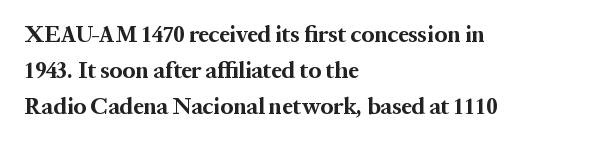
The line-height multiplier appears to be the usual default. Plain, unruled lines of type. The type is set solid horizontally, with unmodified tracking. Horizontal alignment here is leftward, the default for most running prose. Does the weight exceed regular? Yes, all the way to bold.
